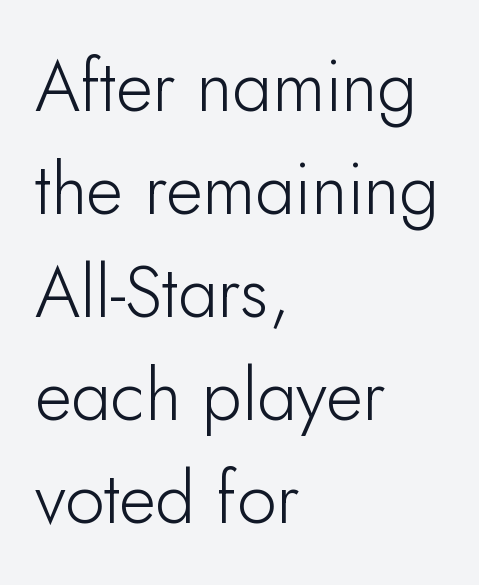
Students, observe: this is what conventionally led text looks like. This is not heavy type; no bold has been used. The passage shown is typeset with a sans-serif family. Looks like regular typesetting: each glyph gets only the width it needs. Casual observation: everything's shoved over to the left.
